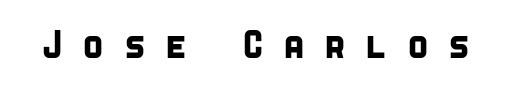
The image shows 39 px condensed sans-serif type; set unusually wide letter spacing (+0.49 em), not underlined; low stroke contrast and a large x-height.
